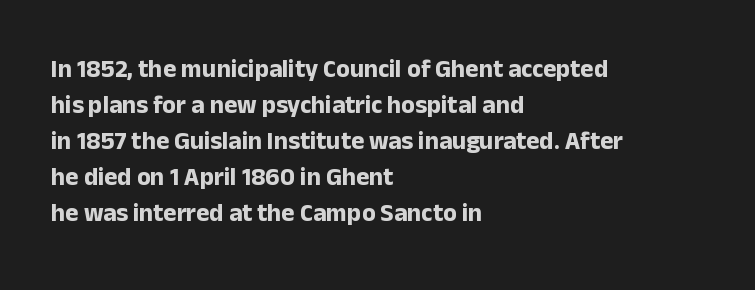
{"italic": "no", "bold": "yes", "underline": "no", "align": "left", "line_spacing": "normal", "line_spacing_ratio": 1.44, "letter_spacing": "normal", "letter_spacing_em": 0.0, "glyph_px": 25}
